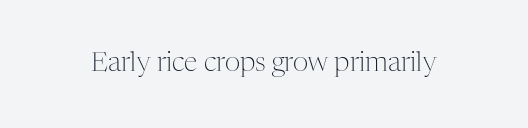
Q: Is the text bold? A: No.
Q: Is the text italic (slanted)? A: No, it is upright.
Q: Is the text underlined? A: No.
Q: Is the spacing between letters normal or unusually wide? A: Normal.
